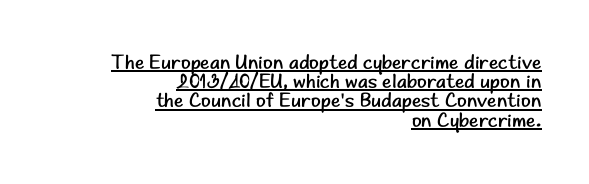
Q: Is the text bold? A: No.
Q: Is the text italic (slanted)? A: No, it is upright.
Q: Is the text underlined? A: Yes.
Q: How is the paragraph aligned? A: Right-aligned.
Q: Is the spacing between letters normal or unusually wide? A: Normal.
Q: Is the spacing between lines tight, normal or loose? A: Tight.
